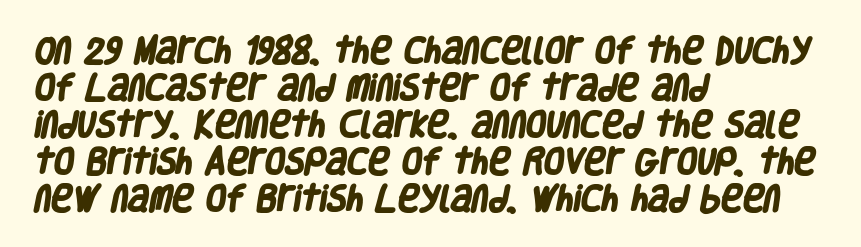
{"serif": "no", "bold": "yes", "weight": "heavy", "width": "condensed", "stroke_contrast": "low", "x_height": "large", "monospaced": "no", "underline": "no", "align": "left", "line_spacing": "normal", "line_spacing_ratio": 1.28, "letter_spacing": "normal", "letter_spacing_em": 0.0, "glyph_px": 29}
